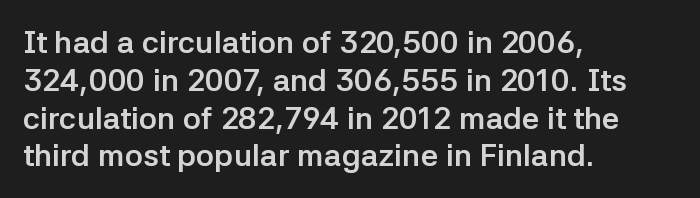
This sample has the flowing, uneven cadence of proportional lettering. The font family rendered here belongs to the sans-serif group. It's the straight-up-and-down kind of type. The string is rendered with underlining switched off. The lines in this sample share a left origin and differ only in where they stop. Tracking value appears to be zero — textbook default spacing.
